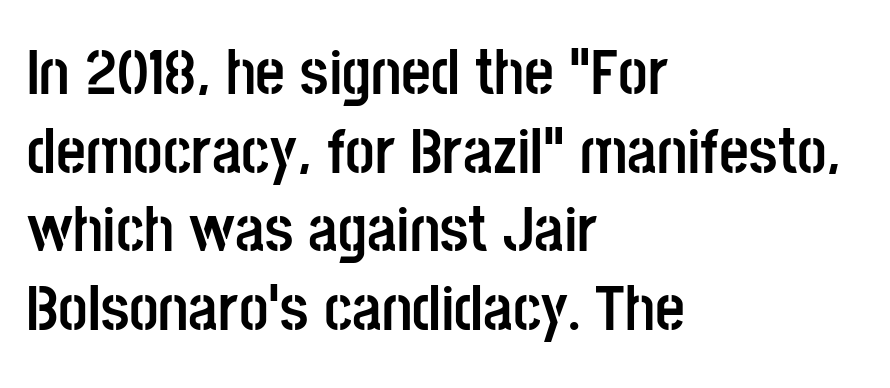
{"serif": "no", "italic": "no", "bold": "yes", "weight": "semibold", "width": "condensed", "stroke_contrast": "low", "x_height": "large", "monospaced": "no", "underline": "no", "align": "left", "line_spacing_ratio": 1.21, "letter_spacing": "normal", "letter_spacing_em": 0.0, "glyph_px": 65}
